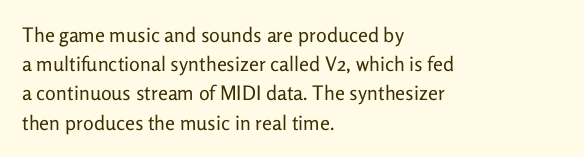
A normal amount of white space separates one row of letters from the next. The foot of each line stays bare and open. The ragged edge is on the right, which tells us the setting is flush left. This sample uses an upright cut, with every glyph sitting square on the baseline. No chunkiness to these letters — they're not bold. Does extra space separate the letters? No, they use regular spacing.
